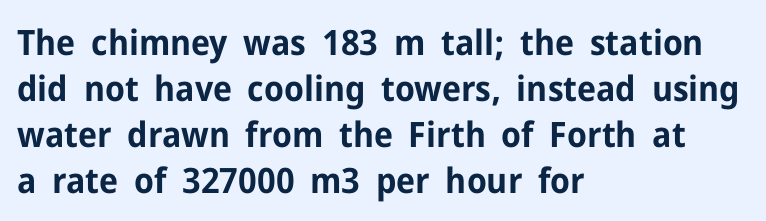
The image shows 35 px bold sans-serif type, upright; set left-aligned, normal line spacing (1.31x), normal letter spacing, not underlined; low stroke contrast and a medium x-height.
